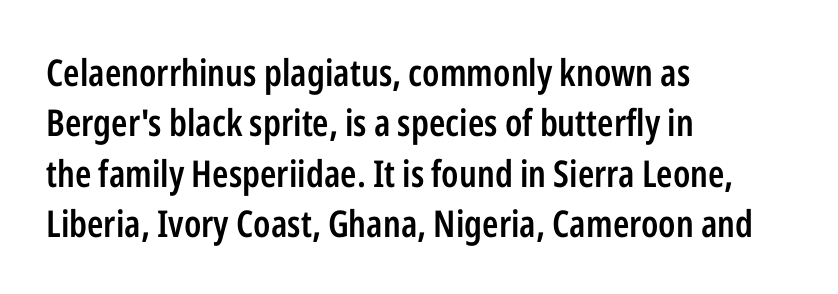
The image shows 37 px semibold, condensed sans-serif type, upright; set left-aligned, normal line spacing (1.36x), normal letter spacing, not underlined; low stroke contrast and a medium x-height.
